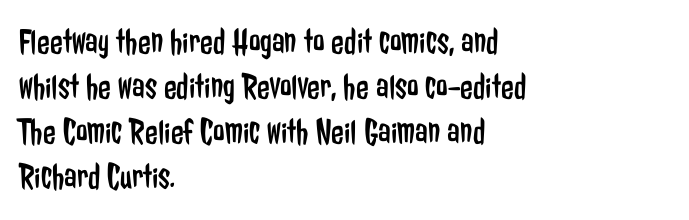
{"serif": "no", "italic": "no", "bold": "no", "weight": "regular", "width": "condensed", "stroke_contrast": "low", "x_height": "medium", "monospaced": "no", "underline": "no", "align": "left", "line_spacing_ratio": 1.22, "letter_spacing": "normal", "letter_spacing_em": 0.0, "glyph_px": 37}
